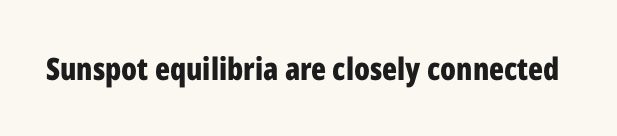
The image shows 31 px bold, condensed sans-serif type, upright; set normal letter spacing, not underlined; low stroke contrast and a medium x-height.
